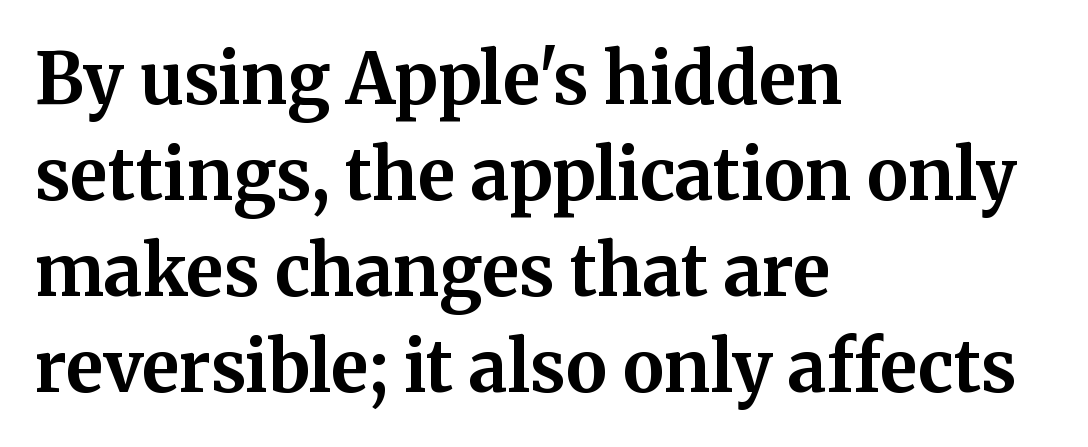
The image shows 70 px bold serif type, upright; set left-aligned, normal line spacing (1.37x), normal letter spacing, not underlined; medium stroke contrast and a medium x-height.
